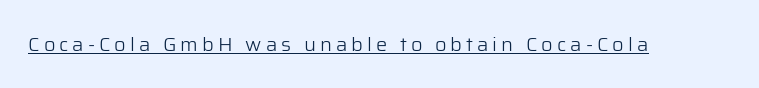
Bold? No — there's no thickening of the strokes. The horizontal fit of the characters is loose and conspicuously gappy. The lettering stays uniformly vertical, giving the passage a roman look. A baseline rule has been typeset under these characters.
